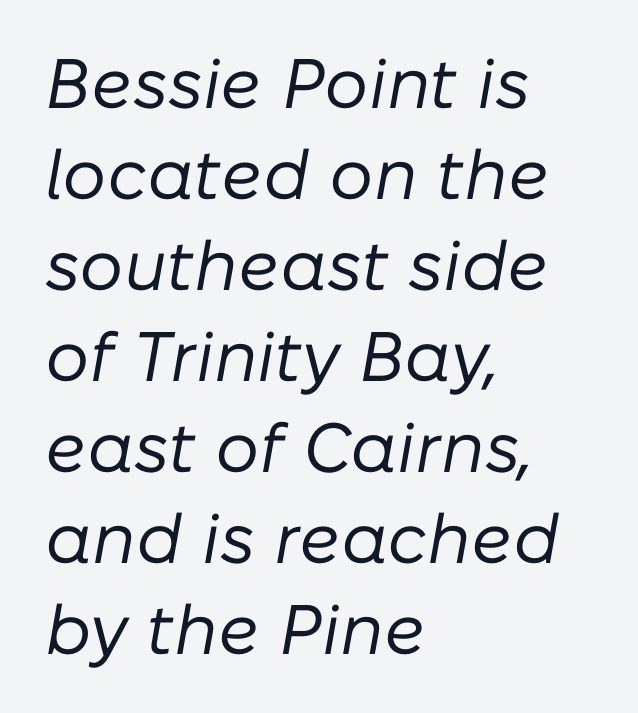
{"italic": "yes", "lean": "right", "slant_degrees": 10, "bold": "no", "weight": "regular", "width": "normal", "stroke_contrast": "low", "x_height": "medium", "monospaced": "no", "underline": "no", "align": "left", "line_spacing": "normal", "line_spacing_ratio": 1.3, "letter_spacing": "normal", "letter_spacing_em": 0.0, "glyph_px": 70}
